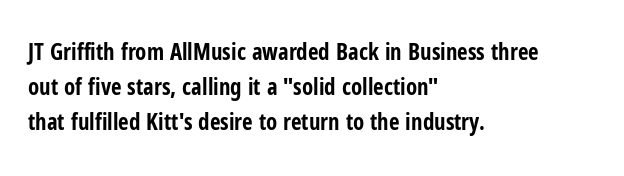
Each new line begins a customary step beneath the previous one. This rendering leaves character spacing at its baseline value. The lettering stays uniformly vertical, giving the passage a roman look. This rendering features lettering with no underline. A student would call this left alignment; a typographer would say flush left, rag right. Is the type bold? Yes — the strokes are clearly thick and heavy.
